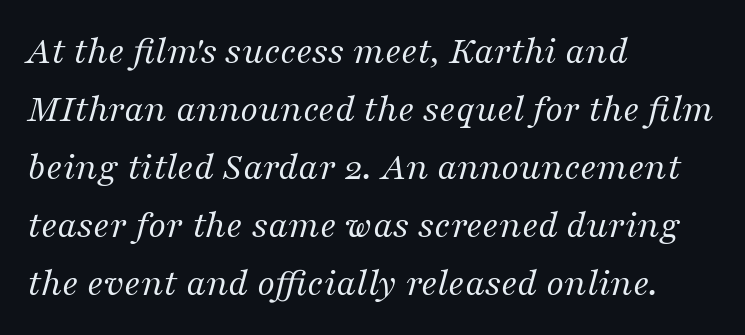
Q: Is the text bold? A: No.
Q: Is the text italic (slanted)? A: Yes, it leans right by about 16 degrees.
Q: Is the typeface a serif or a sans-serif typeface? A: Serif.
Q: Is the text underlined? A: No.
Q: How is the paragraph aligned? A: Left-aligned.
Q: Is the spacing between letters normal or unusually wide? A: Normal.
Q: Is the spacing between lines tight, normal or loose? A: Normal.
Q: Width (condensed, normal, or wide)? A: Normal.
Q: Stroke contrast? A: Medium.
Q: x-height? A: Medium.
Q: Monospaced? A: No.
